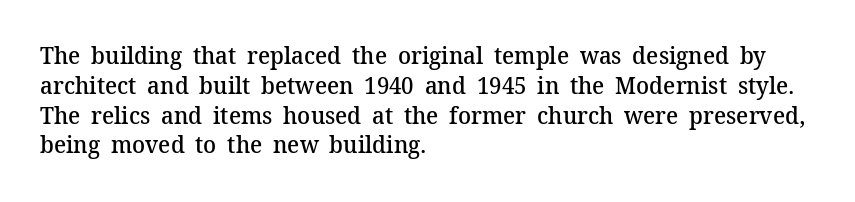
{"italic": "no", "bold": "semi", "underline": "no", "align": "left", "line_spacing_ratio": 1.24, "letter_spacing": "normal", "letter_spacing_em": 0.0, "glyph_px": 24}
